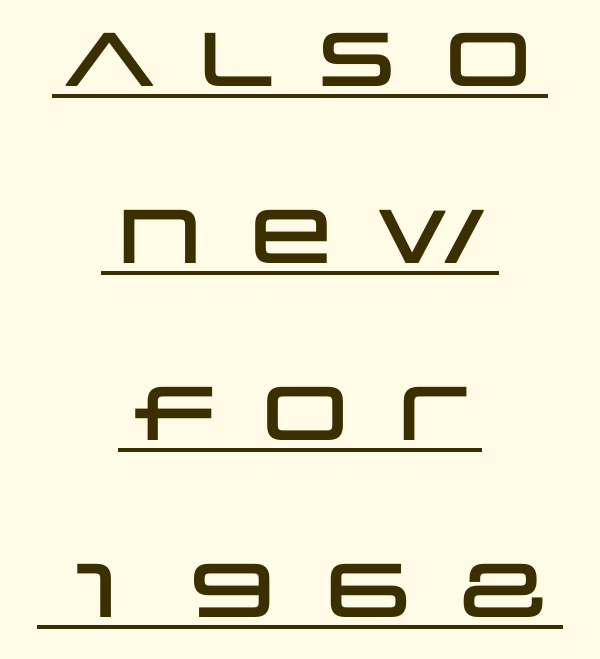
Glyph-to-glyph distance is far greater than everyday printed text. Compared with undecorated copy, this sample adds a rule below the words. The space between consecutive lines is lavish. Varying glyph widths throughout — classic text-font behaviour. These lines stack symmetrically, like a column narrowing and widening about its center.
